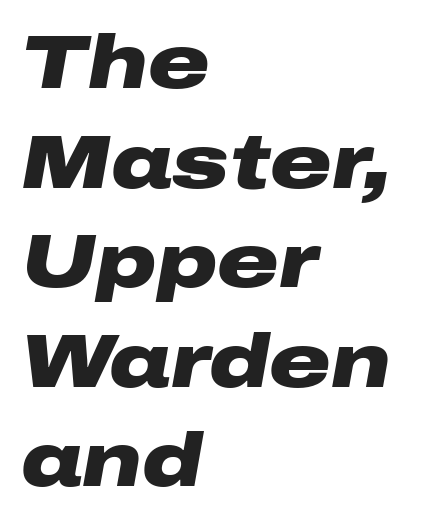
Does the lettering tilt? It does — this is italic. The paragraph has a hard left edge and a soft right edge. Underline: absent. You could not count columns in this text — the font is proportionally spaced. Notice how thick the strokes are: this is what a full bold looks like.
